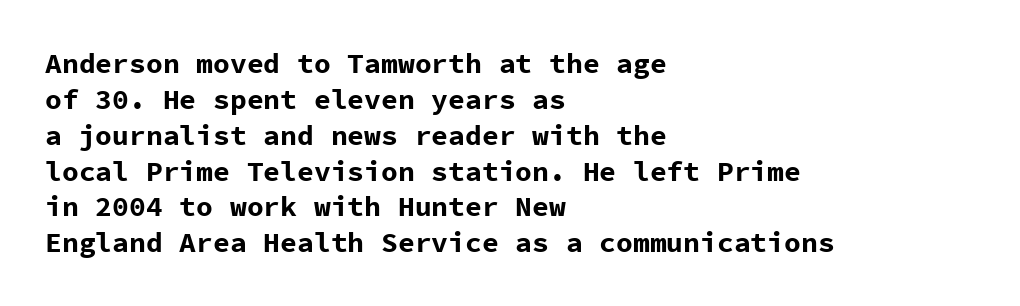
The image shows 28 px bold sans-serif type, upright, monospaced; set left-aligned, normal line spacing (1.28x), normal letter spacing, not underlined; low stroke contrast and a medium x-height.
